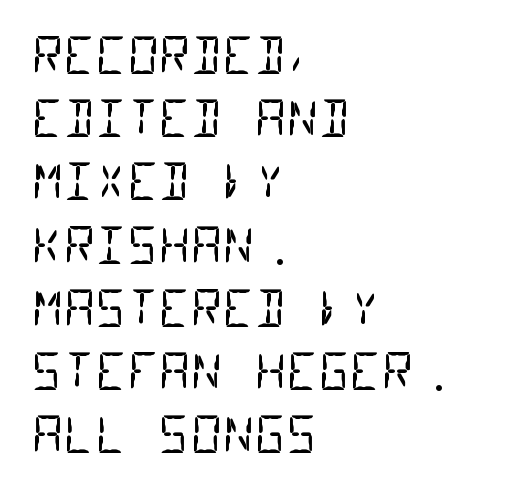
The image shows 49 px regular-weight, condensed sans-serif type, monospaced; set left-aligned, normal line spacing (1.29x), normal letter spacing, not underlined; low stroke contrast and a large x-height.
